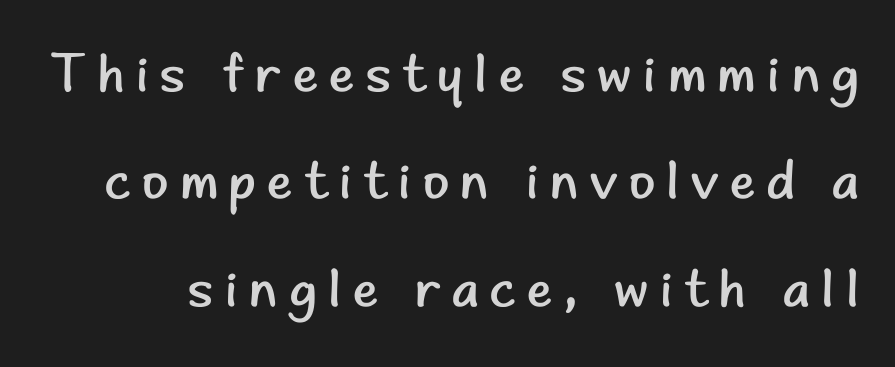
The image shows 54 px regular-weight sans-serif type, upright; set loose line spacing (1.99x), unusually wide letter spacing (+0.21 em), not underlined; low stroke contrast and a small x-height.
